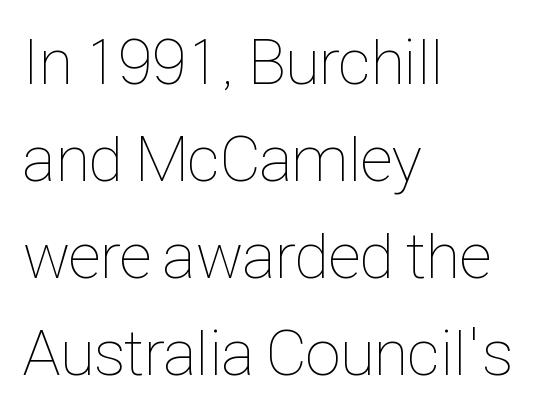
The image shows 65 px thin, condensed type, upright; set left-aligned, normal line spacing (1.49x), normal letter spacing, not underlined; low stroke contrast and a medium x-height.
